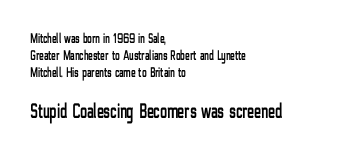
Q: Is the text italic (slanted)? A: No, it is upright.
Q: Is the text underlined? A: No.
Q: How is the paragraph aligned? A: Left-aligned.
Q: Is the spacing between letters normal or unusually wide? A: Normal.
Q: Which block of text is set in a larger size, the first (top) or the second (bottom)? A: The second (bottom) one.
